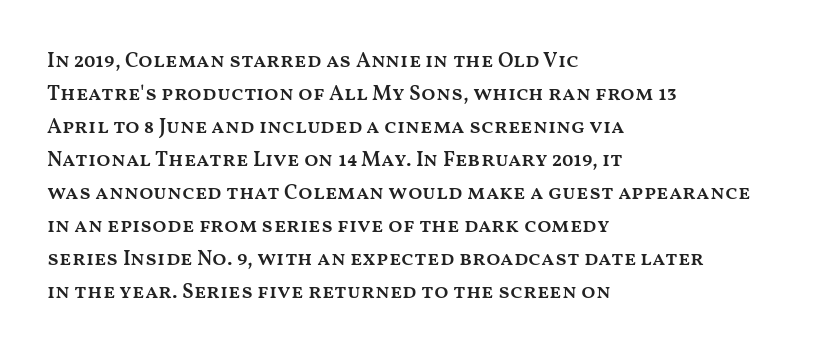
The image shows 21 px text type, upright; set left-aligned, normal line spacing (1.57x), normal letter spacing, not underlined.
